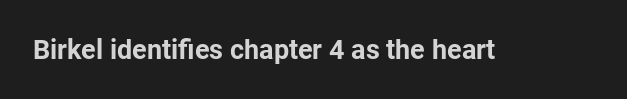
Q: Is the text bold? A: Yes.
Q: Is the text italic (slanted)? A: No, it is upright.
Q: Is the text underlined? A: No.
Q: Is the spacing between letters normal or unusually wide? A: Normal.
